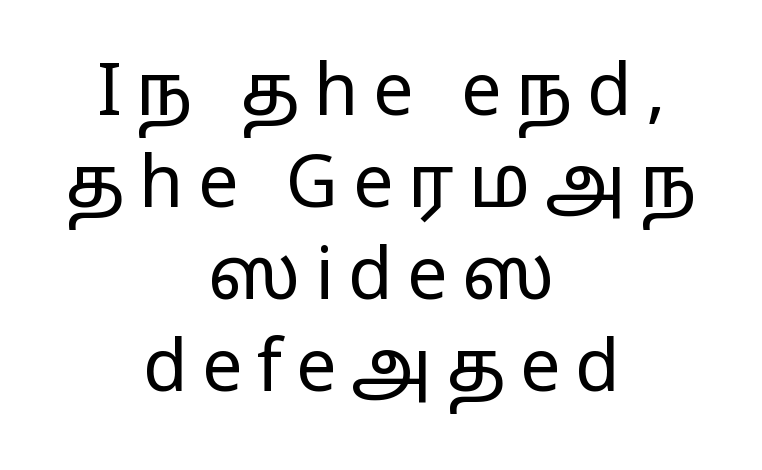
Q: Is the text bold? A: No.
Q: Is the text italic (slanted)? A: No, it is upright.
Q: Is the typeface a serif or a sans-serif typeface? A: Sans-serif.
Q: Is the text underlined? A: No.
Q: How is the paragraph aligned? A: Centered.
Q: Is the spacing between letters normal or unusually wide? A: Unusually wide.
Q: Is the spacing between lines tight, normal or loose? A: Normal.
Q: Width (condensed, normal, or wide)? A: Wide.
Q: Stroke contrast? A: Low.
Q: x-height? A: Medium.
Q: Monospaced? A: No.
